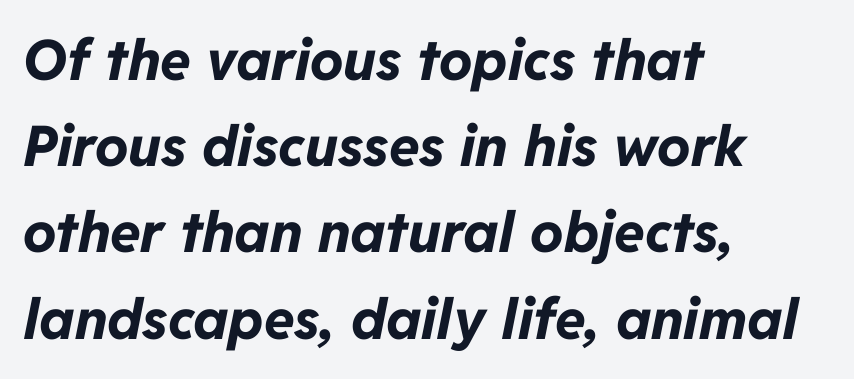
Q: Is the text bold? A: Yes.
Q: Is the text italic (slanted)? A: Yes, it leans right by about 11 degrees.
Q: Is the text underlined? A: No.
Q: How is the paragraph aligned? A: Left-aligned.
Q: Is the spacing between letters normal or unusually wide? A: Normal.
Q: Is the spacing between lines tight, normal or loose? A: Normal.
Q: Width (condensed, normal, or wide)? A: Normal.
Q: Stroke contrast? A: Low.
Q: x-height? A: Medium.
Q: Monospaced? A: No.
